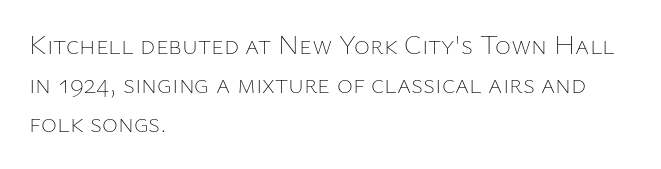
{"italic": "no", "bold": "no", "underline": "no", "align": "left", "line_spacing": "normal", "line_spacing_ratio": 1.44, "letter_spacing": "normal", "letter_spacing_em": 0.0, "glyph_px": 27}
